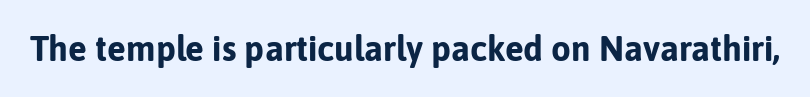
Tall strokes in this sample are plumb rather than angled. Varying glyph widths throughout — classic text-font behaviour. Default kerning and tracking; the words read as compact shapes. Its strokes are broad and dark, the hallmark of bold type. Quick note: underline off.
